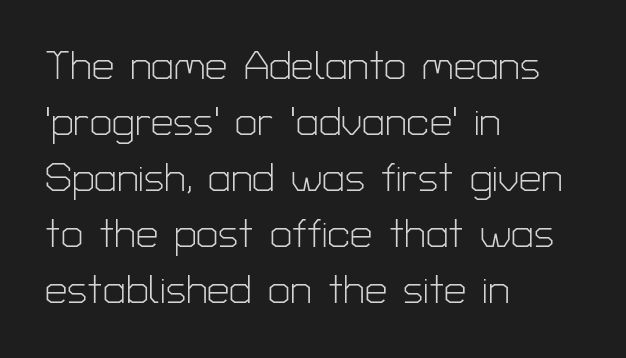
The rag falls on the right side of this text block. Caption: standard tracking, unaltered. Character widths vary here, with narrow letters taking less room than wide ones. A typesetter would mark this as roman, not italic. Is the type heavy? It reads as light-to-regular instead. Students, observe: this is what conventionally led text looks like.
